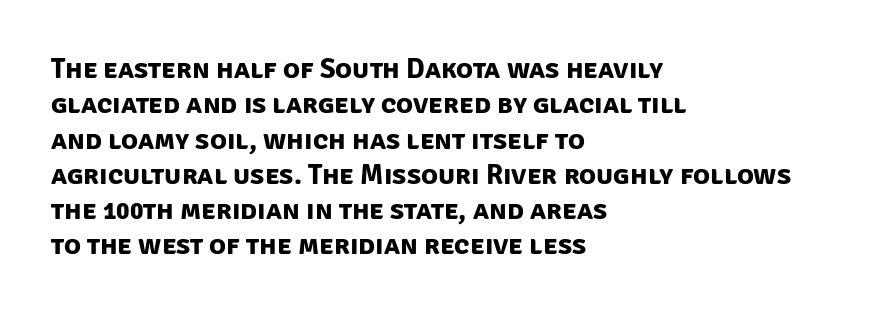
The image shows 28 px bold sans-serif type; set left-aligned, normal line spacing (1.26x), normal letter spacing, not underlined; low stroke contrast and a large x-height.
